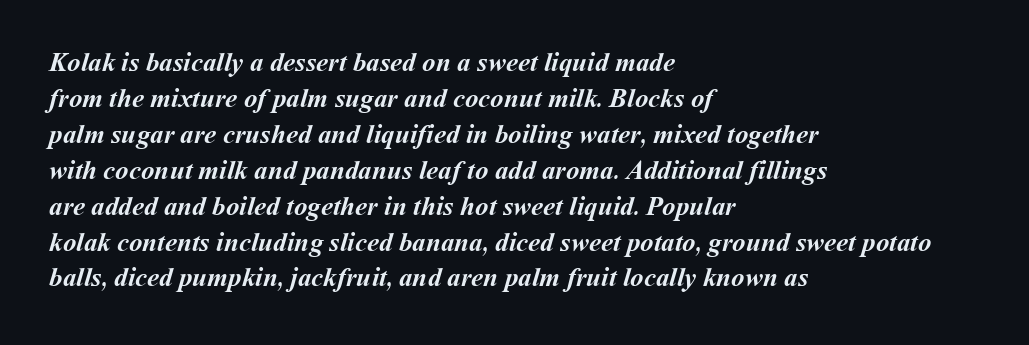
Check the space under the baseline: it is left empty. Does the leading feel generous? No, just average. Pretty heavy lettering here — definitely bold. These lines keep a tight, regular rhythm from letter to letter.
